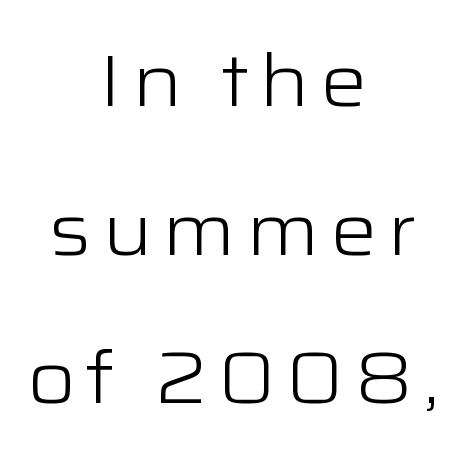
{"serif": "no", "italic": "no", "bold": "no", "weight": "light", "width": "wide", "stroke_contrast": "low", "x_height": "medium", "monospaced": "no", "underline": "no", "align": "center", "line_spacing": "loose", "line_spacing_ratio": 2.01, "glyph_px": 74}
